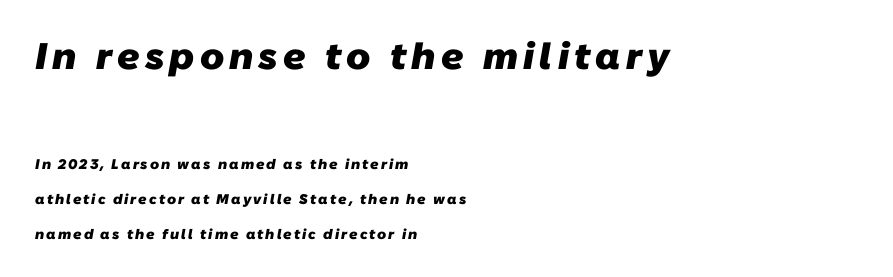
You get the large type first, then a drop to smaller type. Anything drawn beneath the words? Only blank space. Leading is clearly above the norm, producing a sparse column. Every row of glyphs begins at an identical x-position on the left. Proportional: the letters do not fall into vertical columns.
